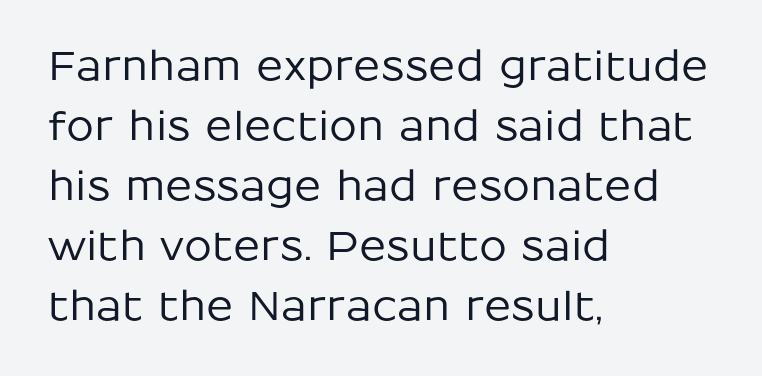
Interline gaps are of average width in this sample. Italic? Not at all — the glyphs are vertical. Each row of text sits above clean, open space. Tracking here is standard; glyphs follow each other at the usual distance. This sample uses a sans-serif face. Looks like regular typesetting: each glyph gets only the width it needs.
